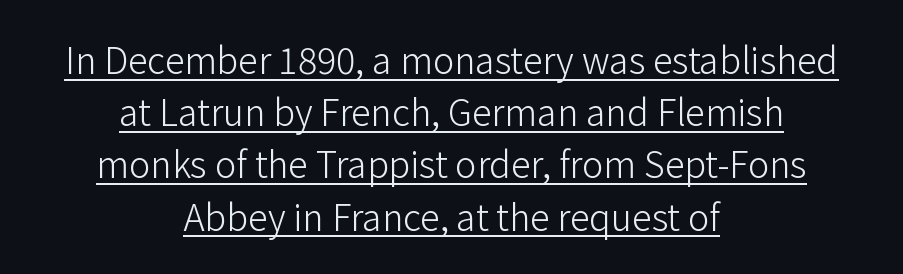
{"serif": "no", "italic": "no", "bold": "no", "weight": "light", "width": "normal", "stroke_contrast": "low", "x_height": "medium", "monospaced": "no", "underline": "yes", "align": "center", "line_spacing": "normal", "line_spacing_ratio": 1.45, "letter_spacing": "normal", "letter_spacing_em": 0.0, "glyph_px": 36}
